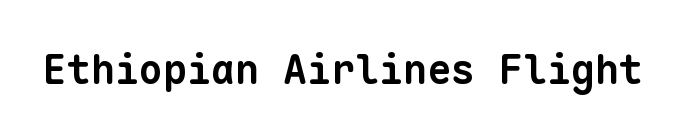
The image shows 40 px bold sans-serif type, monospaced; set normal letter spacing, not underlined; low stroke contrast and a medium x-height.
